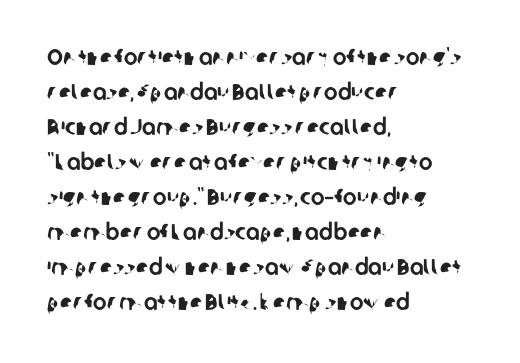
Q: Is the text underlined? A: No.
Q: How is the paragraph aligned? A: Left-aligned.
Q: Is the spacing between letters normal or unusually wide? A: Normal.
Q: Is the spacing between lines tight, normal or loose? A: Normal.
